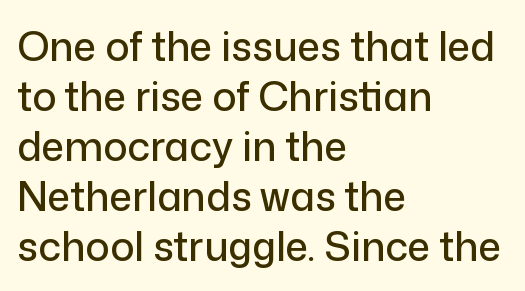
The image shows 40 px sans-serif type, upright; set left-aligned, normal line spacing (1.25x), normal letter spacing, not underlined; low stroke contrast and a medium x-height.
